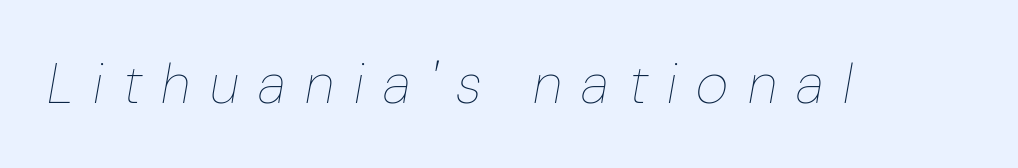
The letters advance in unequal steps, a hallmark of proportional type. Caption: face not bold, strokes unweighted. Emphasis-style slanted type is in use. The passage shown is not underscored anywhere.
